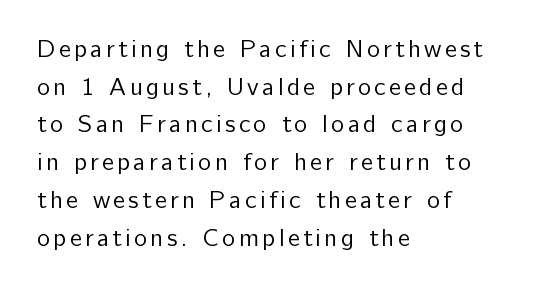
Q: Is the text bold? A: No.
Q: Is the text italic (slanted)? A: No, it is upright.
Q: Is the text underlined? A: No.
Q: How is the paragraph aligned? A: Left-aligned.
Q: Is the spacing between lines tight, normal or loose? A: Normal.
